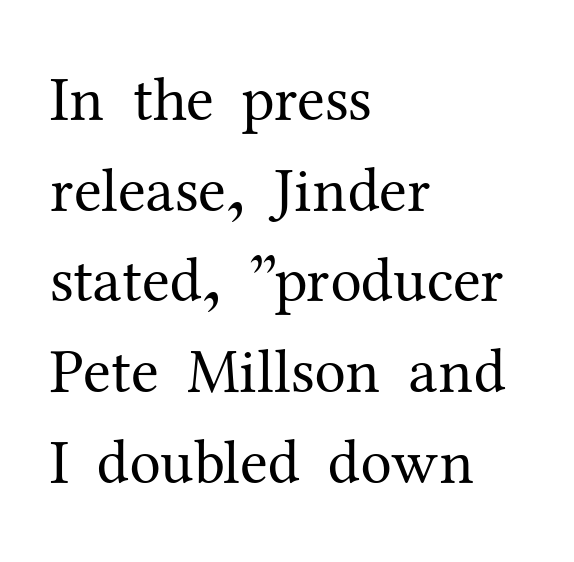
Varying glyph widths throughout — classic text-font behaviour. The designer went with a serif here, giving each stem small feet. The passage shown is not underscored anywhere. Vertically, the passage feels balanced, rows spaced as you'd expect.
